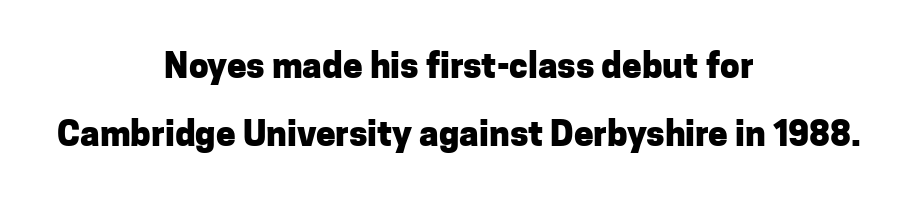
The image shows 35 px heavy sans-serif type, upright; set centered, loose line spacing (1.93x), normal letter spacing, not underlined; low stroke contrast and a medium x-height.
